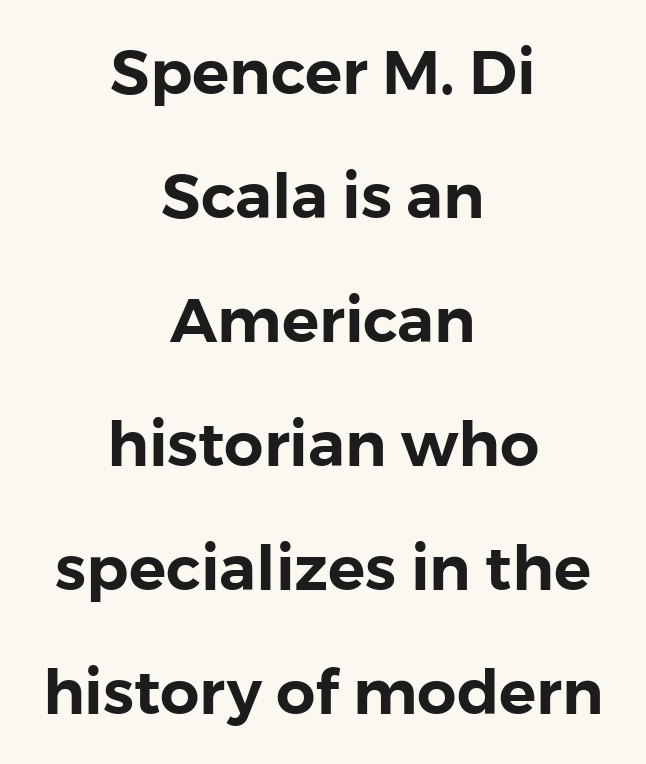
Q: Is the text italic (slanted)? A: No, it is upright.
Q: Is the typeface a serif or a sans-serif typeface? A: Sans-serif.
Q: Is the text underlined? A: No.
Q: How is the paragraph aligned? A: Centered.
Q: Is the spacing between letters normal or unusually wide? A: Normal.
Q: Is the spacing between lines tight, normal or loose? A: Loose.
Q: Width (condensed, normal, or wide)? A: Normal.
Q: x-height? A: Medium.
Q: Monospaced? A: No.
